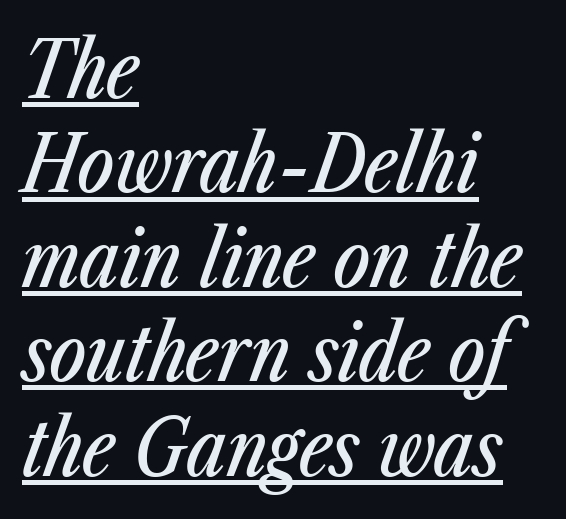
The passage shown has conventional tracking throughout. The passage shown is typed in a proportional face where columns would drift. This sample uses an oblique cut, with every glyph tilted off the vertical. Compared with undecorated copy, this sample adds a rule below the words. Typeset ragged right — the left edge is the straight one.
